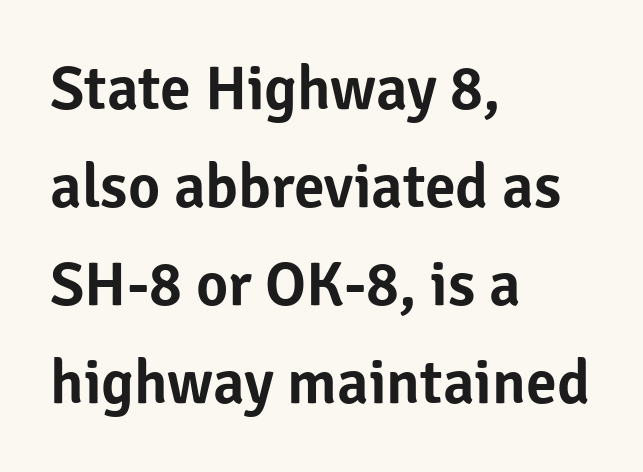
The image shows 62 px sans-serif type, upright; set left-aligned, normal line spacing (1.58x), normal letter spacing, not underlined; low stroke contrast and a medium x-height.
